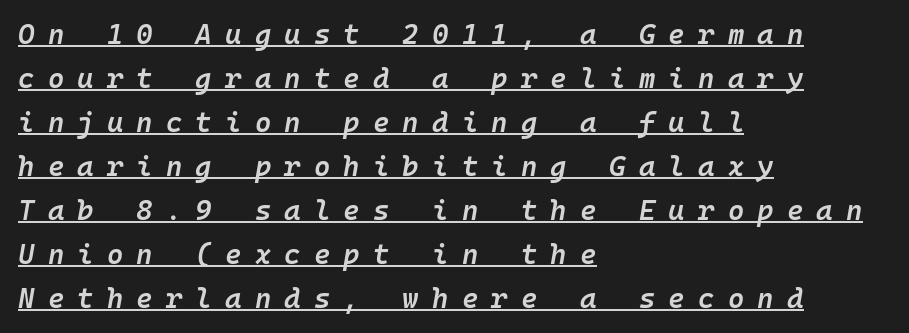
{"italic": "yes", "lean": "right", "slant_degrees": 10, "bold": "semi", "weight": "semibold", "width": "normal", "stroke_contrast": "low", "x_height": "medium", "monospaced": "yes", "underline": "yes", "align": "left", "line_spacing": "normal", "line_spacing_ratio": 1.57, "letter_spacing": "wide", "letter_spacing_em": 0.47, "glyph_px": 28}
